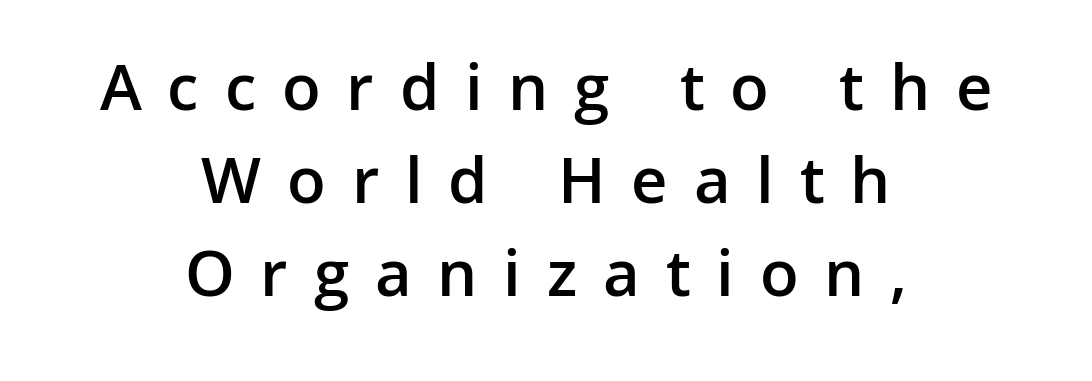
Does the leading feel generous? No, just average. Weight: semibold (demi). This sample uses a sans-serif face. Character widths vary here, with narrow letters taking less room than wide ones. Italic? Not at all — the glyphs are vertical. A bare baseline throughout the passage.
